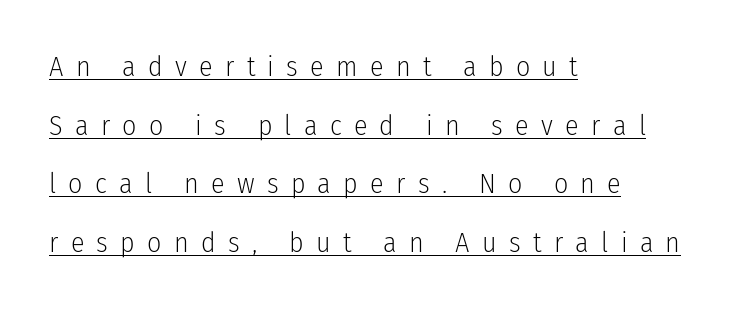
Is there any slant? The stems are plumb. Serifs: no, the terminals of the letterforms are clean. Is the block centered? No — it sits flush against the left margin. Vertical stems look standard width or narrower in stroke.
